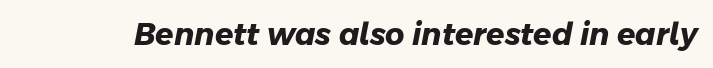
A typesetter would call this proportional, since set widths differ per character. The tracking reads as untouched default to a designer's eye. Every letter is thick-stroked: bold, no question. Note: no serifs on the glyphs.
